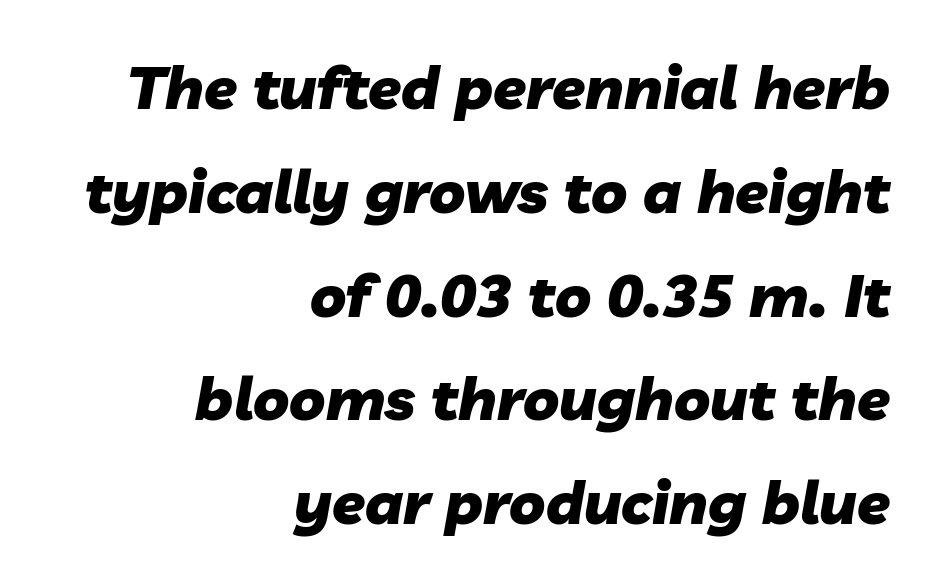
The lettering tilts uniformly, giving the passage an italic look. Casual observation: everything's shoved over to the right. The passage shown is typed in a proportional face where columns would drift. The letters are bold, with thick, heavy strokes. No extra tracking has been applied to these lines. The passage shown is not underscored anywhere.
